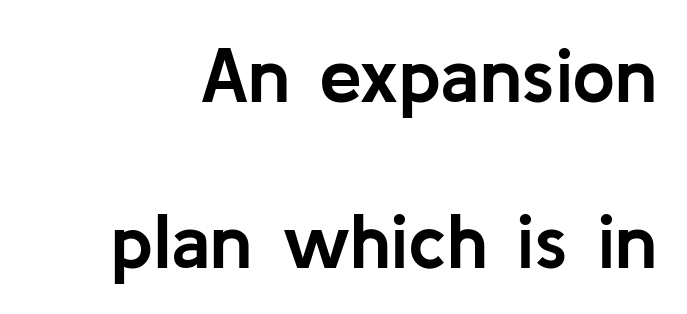
The image shows 77 px semibold sans-serif type, upright; set loose line spacing (2.15x), normal letter spacing, not underlined; low stroke contrast and a medium x-height.
